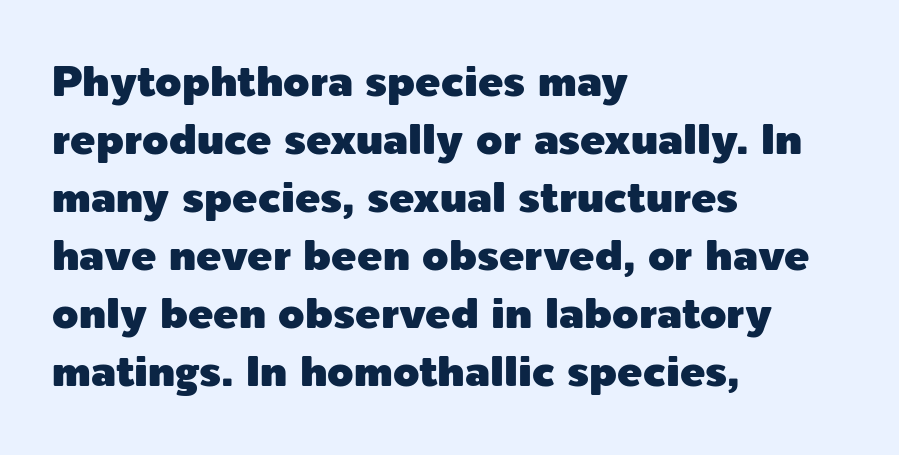
Q: Is the text italic (slanted)? A: No, it is upright.
Q: Is the typeface a serif or a sans-serif typeface? A: Sans-serif.
Q: Is the text underlined? A: No.
Q: How is the paragraph aligned? A: Left-aligned.
Q: Is the spacing between letters normal or unusually wide? A: Normal.
Q: Is the spacing between lines tight, normal or loose? A: Normal.
Q: Width (condensed, normal, or wide)? A: Normal.
Q: x-height? A: Medium.
Q: Monospaced? A: No.
